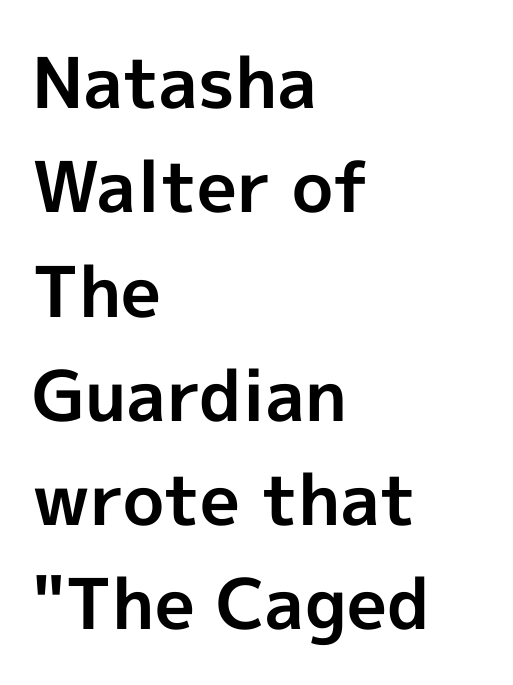
The image shows 70 px bold sans-serif type, upright; set left-aligned, normal line spacing (1.49x), normal letter spacing, not underlined; a medium x-height.
